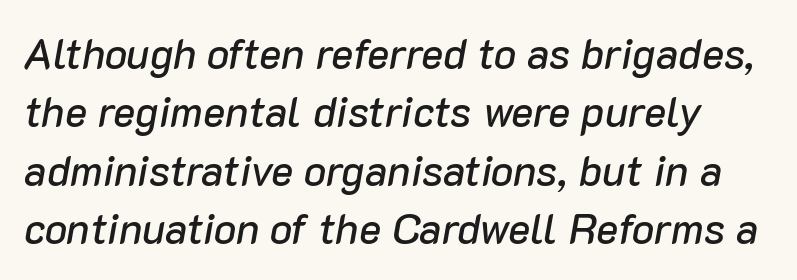
{"italic": "yes", "lean": "right", "slant_degrees": 10, "width": "normal", "stroke_contrast": "low", "x_height": "medium", "monospaced": "no", "underline": "no", "line_spacing": "normal", "line_spacing_ratio": 1.39, "letter_spacing": "normal", "letter_spacing_em": 0.0, "glyph_px": 42}
